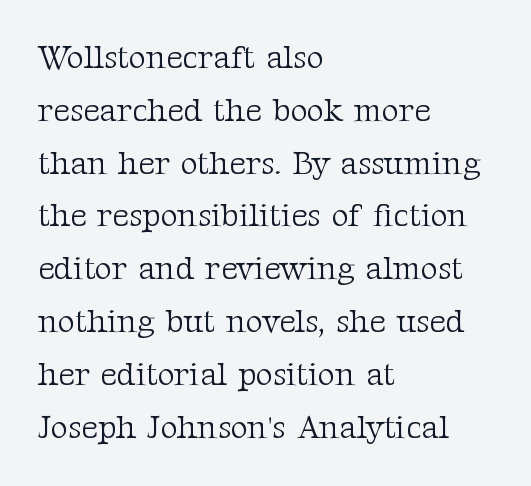
Every character sits straight up, as roman type does. Characters follow at the spacing the type designer built in. Old-style or modern, the face here clearly has serifs. The face used here is proportionally spaced, like ordinary book or web type. What's the leading like? Ordinary, nothing unusual. The typesetter chose a ragged-right arrangement here.
